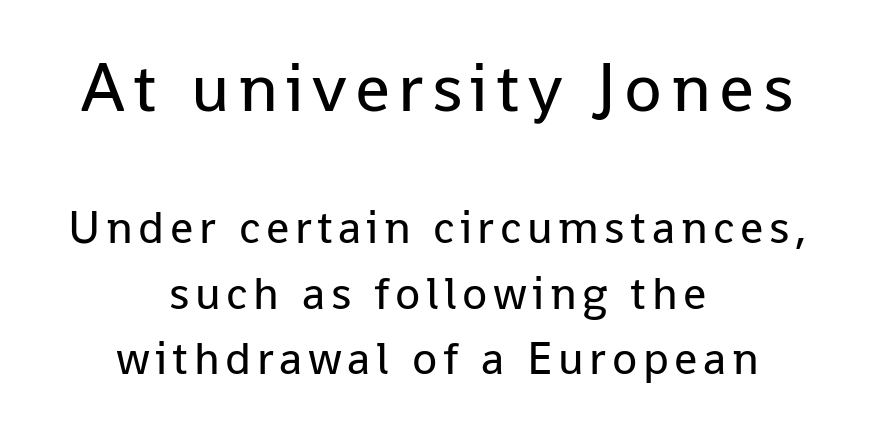
{"serif": "no", "italic": "no", "bold": "no", "weight": "regular", "width": "normal", "stroke_contrast": "low", "x_height": "medium", "monospaced": "no", "underline": "no", "align": "center", "line_spacing": "normal", "line_spacing_ratio": 1.43, "larger_block": "first", "size_ratio": 1.5, "glyph_px": 69}
